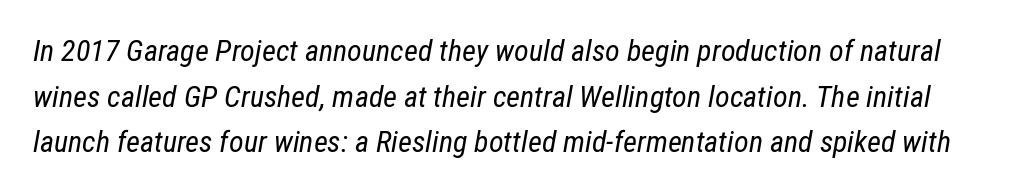
Q: Is the text bold? A: No.
Q: Is the text italic (slanted)? A: Yes, it leans right by about 12 degrees.
Q: Is the text underlined? A: No.
Q: Is the spacing between letters normal or unusually wide? A: Normal.
Q: Is the spacing between lines tight, normal or loose? A: Normal.
Q: Width (condensed, normal, or wide)? A: Condensed.
Q: Stroke contrast? A: Low.
Q: x-height? A: Medium.
Q: Monospaced? A: No.
